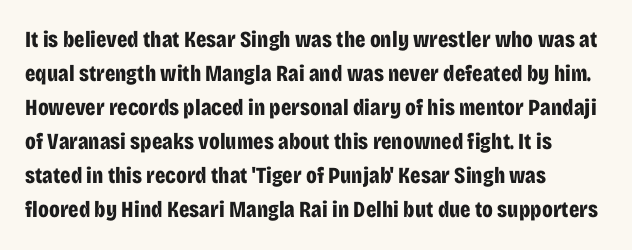
{"italic": "no", "bold": "yes", "underline": "no", "align": "left", "line_spacing": "normal", "line_spacing_ratio": 1.48, "letter_spacing": "normal", "letter_spacing_em": 0.0, "glyph_px": 23}
